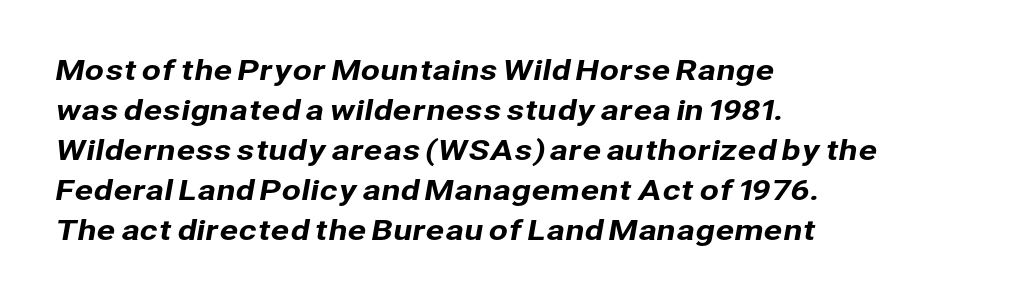
The image shows 28 px sans-serif type; set left-aligned, normal line spacing (1.43x), normal letter spacing, not underlined; low stroke contrast and a medium x-height.
